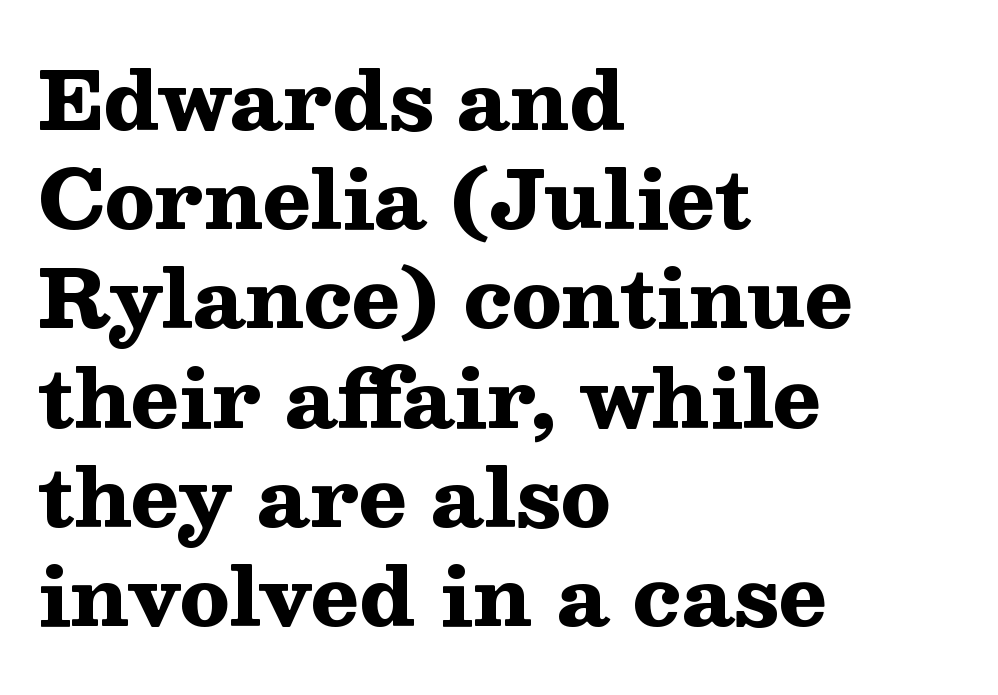
{"serif": "yes", "italic": "no", "bold": "yes", "weight": "heavy", "width": "wide", "stroke_contrast": "medium", "x_height": "medium", "monospaced": "no", "underline": "no", "align": "left", "line_spacing_ratio": 1.24, "letter_spacing": "normal", "letter_spacing_em": 0.0, "glyph_px": 80}
